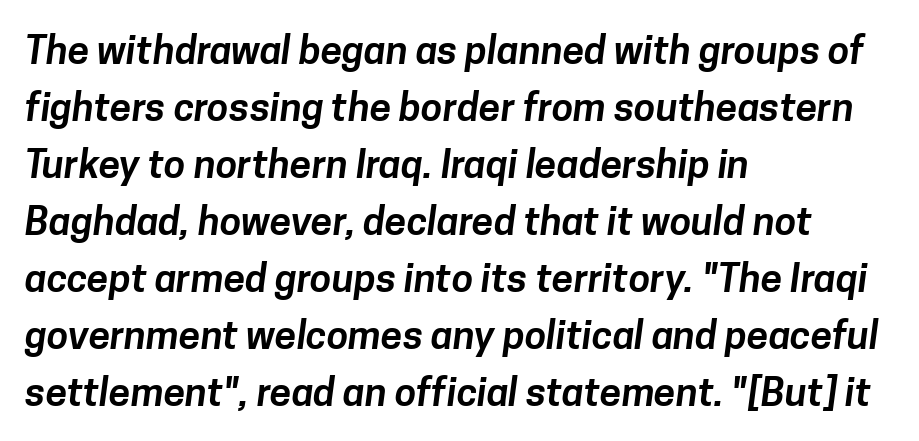
Q: Is the typeface a serif or a sans-serif typeface? A: Sans-serif.
Q: Is the text underlined? A: No.
Q: How is the paragraph aligned? A: Left-aligned.
Q: Is the spacing between letters normal or unusually wide? A: Normal.
Q: Is the spacing between lines tight, normal or loose? A: Normal.
Q: Width (condensed, normal, or wide)? A: Normal.
Q: Stroke contrast? A: Low.
Q: x-height? A: Medium.
Q: Monospaced? A: No.
